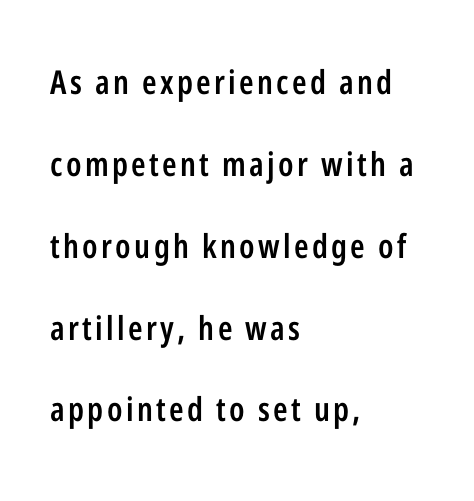
{"serif": "no", "italic": "no", "bold": "semi", "weight": "semibold", "width": "condensed", "stroke_contrast": "low", "x_height": "medium", "monospaced": "no", "underline": "no", "align": "left", "line_spacing": "loose", "line_spacing_ratio": 2.48, "glyph_px": 33}
